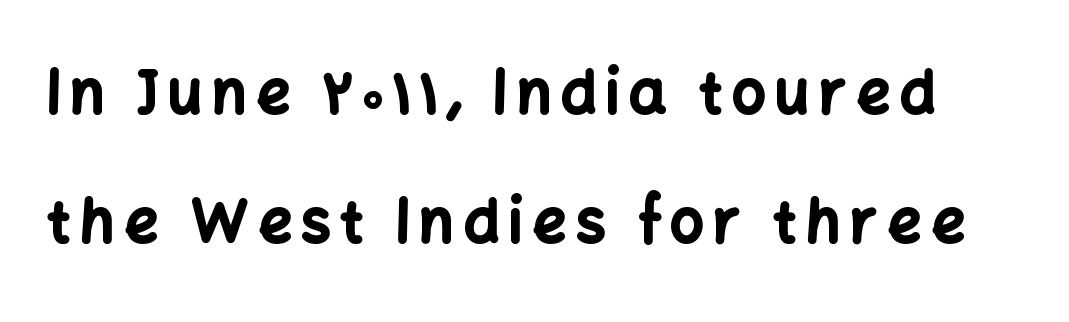
The image shows 59 px bold sans-serif type, upright; set loose line spacing (2.18x), not underlined; low stroke contrast and a medium x-height.
